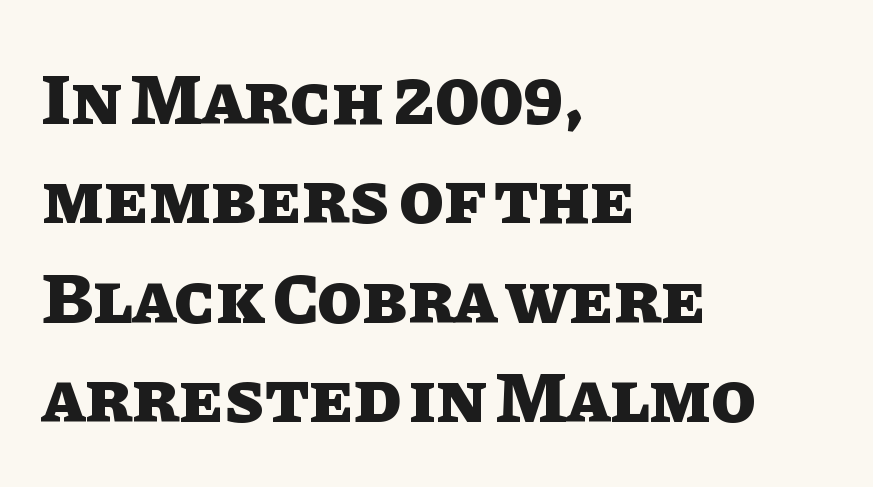
The lines sit at an ordinary, default distance from one another. Only glyphs here, with clear space below each row. The rendering anchors every line to the left-hand side. The letters sit at their default tracking, neither squeezed nor spread.
